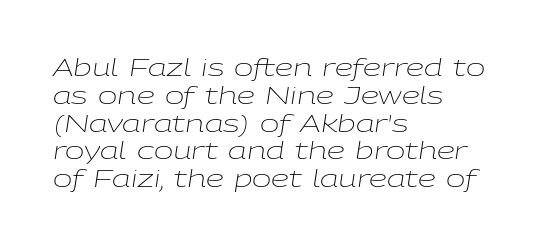
Only glyphs here, with clear space below each row. Line beginnings align vertically; line endings do not. Stroke mass is kept to a normal reading level or below. Characters follow at the spacing the type designer built in. The letters are slanted; this is an italic face.
